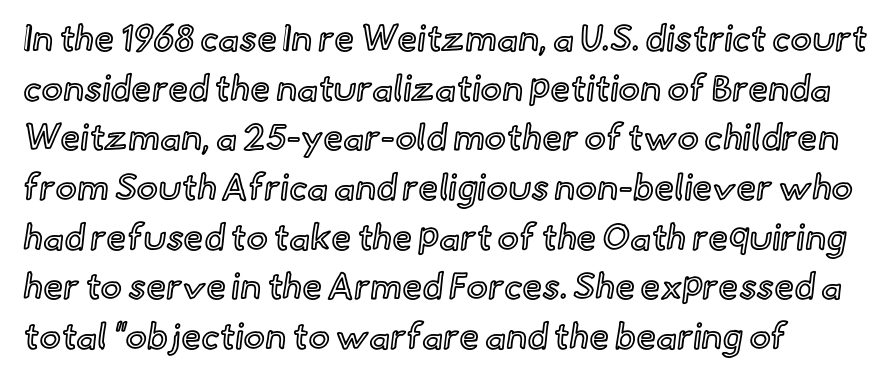
The image shows 36 px text type; set normal line spacing (1.38x), normal letter spacing, not underlined; a small x-height.
